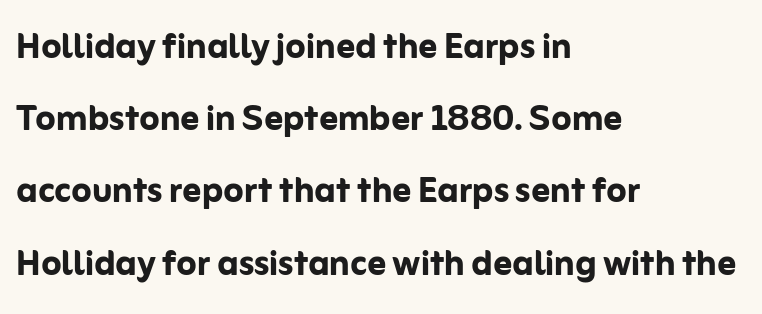
Q: Is the text bold? A: Yes.
Q: Is the text italic (slanted)? A: No, it is upright.
Q: Is the typeface a serif or a sans-serif typeface? A: Sans-serif.
Q: Is the text underlined? A: No.
Q: How is the paragraph aligned? A: Left-aligned.
Q: Is the spacing between letters normal or unusually wide? A: Normal.
Q: Is the spacing between lines tight, normal or loose? A: Normal.
Q: Width (condensed, normal, or wide)? A: Normal.
Q: Stroke contrast? A: Low.
Q: x-height? A: Medium.
Q: Monospaced? A: No.
